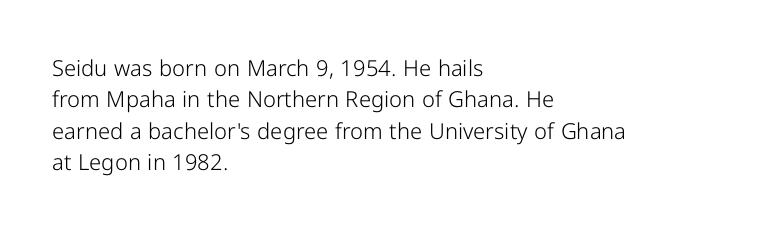
{"italic": "no", "bold": "no", "underline": "no", "align": "left", "line_spacing": "normal", "line_spacing_ratio": 1.43, "letter_spacing": "normal", "letter_spacing_em": 0.0, "glyph_px": 22}
